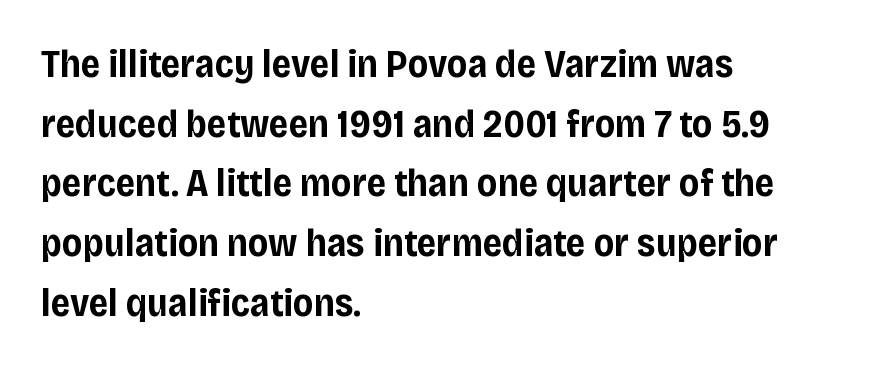
The image shows 38 px bold sans-serif type, upright; set left-aligned, normal line spacing (1.57x), normal letter spacing, not underlined; low stroke contrast and a large x-height.
